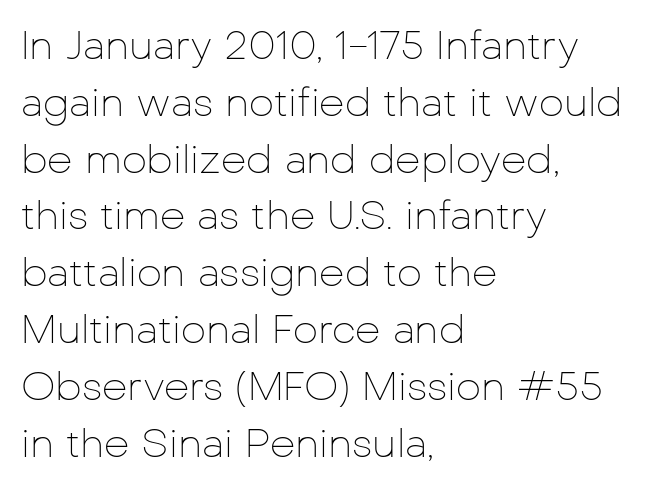
The image shows 40 px thin sans-serif type, upright; set left-aligned, normal line spacing (1.42x), normal letter spacing, not underlined; low stroke contrast and a medium x-height.
